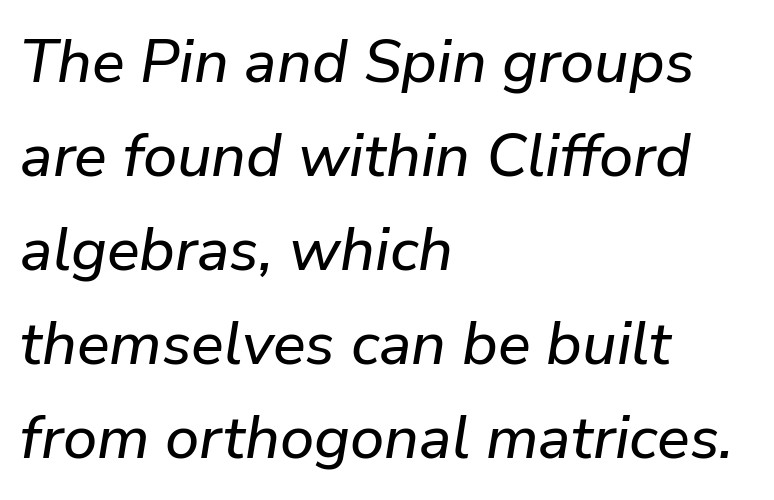
Q: Is the text italic (slanted)? A: Yes, it leans right by about 9 degrees.
Q: Is the text underlined? A: No.
Q: How is the paragraph aligned? A: Left-aligned.
Q: Is the spacing between letters normal or unusually wide? A: Normal.
Q: Is the spacing between lines tight, normal or loose? A: Normal.
Q: Width (condensed, normal, or wide)? A: Normal.
Q: Stroke contrast? A: Low.
Q: x-height? A: Medium.
Q: Monospaced? A: No.
